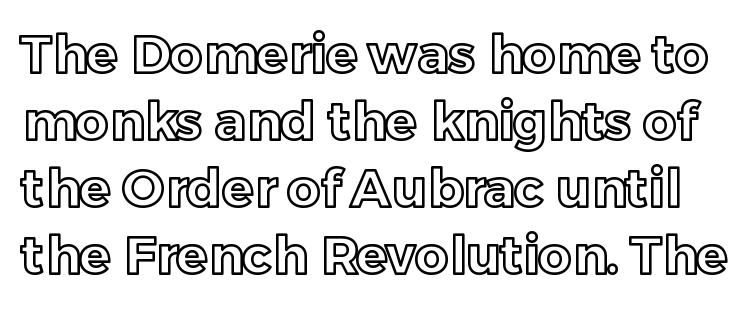
Q: Is the text italic (slanted)? A: No, it is upright.
Q: Is the text underlined? A: No.
Q: Is the spacing between letters normal or unusually wide? A: Normal.
Q: Is the spacing between lines tight, normal or loose? A: Normal.
Q: Width (condensed, normal, or wide)? A: Normal.
Q: x-height? A: Medium.
Q: Monospaced? A: No.
